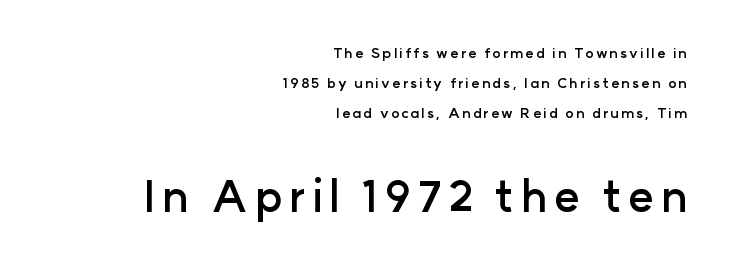
{"serif": "no", "italic": "no", "bold": "yes", "weight": "semibold", "width": "normal", "stroke_contrast": "low", "x_height": "medium", "monospaced": "no", "underline": "no", "align": "right", "line_spacing": "loose", "line_spacing_ratio": 2.16, "larger_block": "second", "size_ratio": 3.07, "glyph_px": 43}
